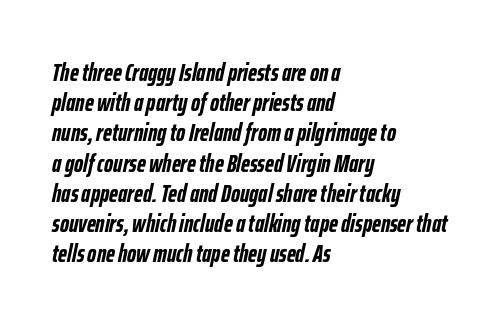
Nobody drew a line under any word here. Yep, that's italic — everything's leaning. Students, note that the glyphs here touch the page at normal intervals. I'd describe the lettering as bold — thick and assertive. Does the copy run flush right? No — it runs flush left.
